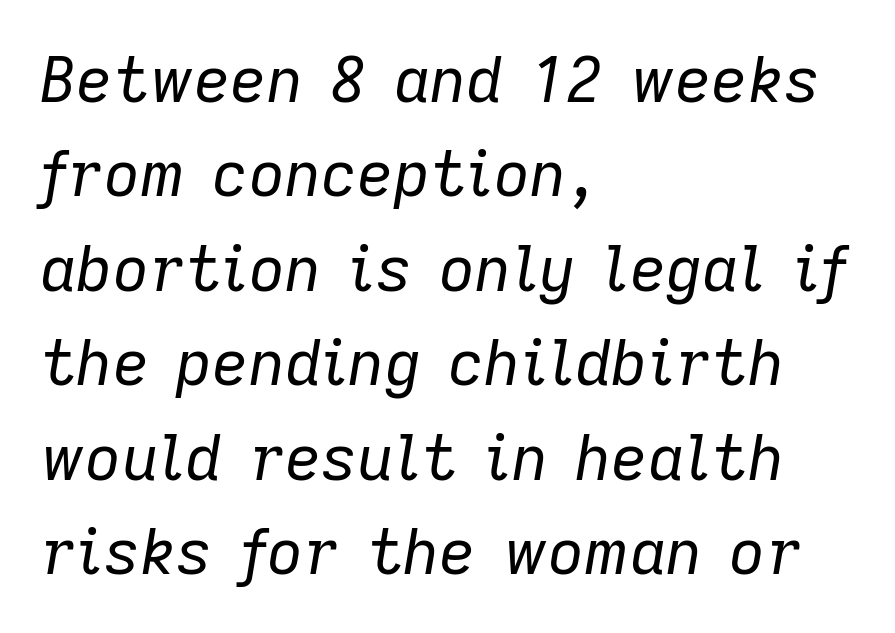
The image shows 63 px regular-weight type, italic (leaning right); set left-aligned, normal line spacing (1.5x), normal letter spacing, not underlined; low stroke contrast and a medium x-height.
